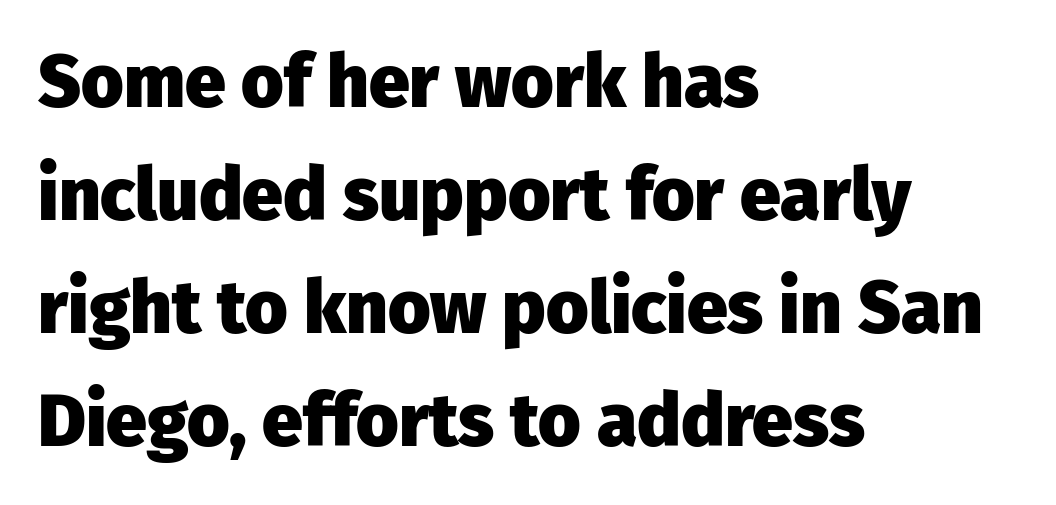
{"serif": "no", "italic": "no", "bold": "yes", "weight": "heavy", "width": "normal", "stroke_contrast": "low", "x_height": "medium", "monospaced": "no", "underline": "no", "align": "left", "line_spacing": "normal", "line_spacing_ratio": 1.55, "letter_spacing": "normal", "letter_spacing_em": 0.0, "glyph_px": 73}
